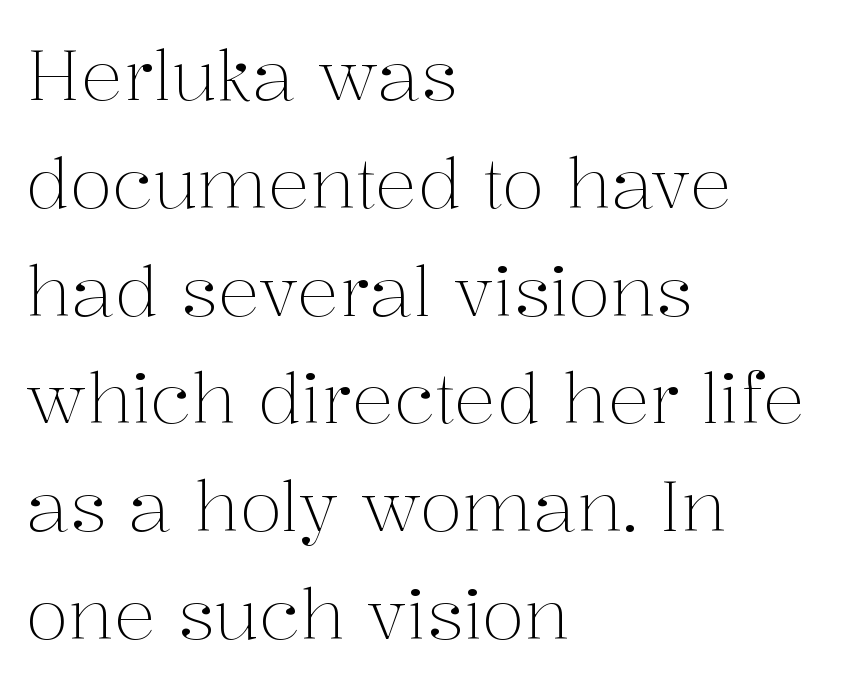
Q: Is the text bold? A: No.
Q: Is the text italic (slanted)? A: No, it is upright.
Q: Is the typeface a serif or a sans-serif typeface? A: Serif.
Q: Is the text underlined? A: No.
Q: How is the paragraph aligned? A: Left-aligned.
Q: Is the spacing between letters normal or unusually wide? A: Normal.
Q: Is the spacing between lines tight, normal or loose? A: Normal.
Q: Width (condensed, normal, or wide)? A: Normal.
Q: Stroke contrast? A: Medium.
Q: x-height? A: Medium.
Q: Monospaced? A: No.
